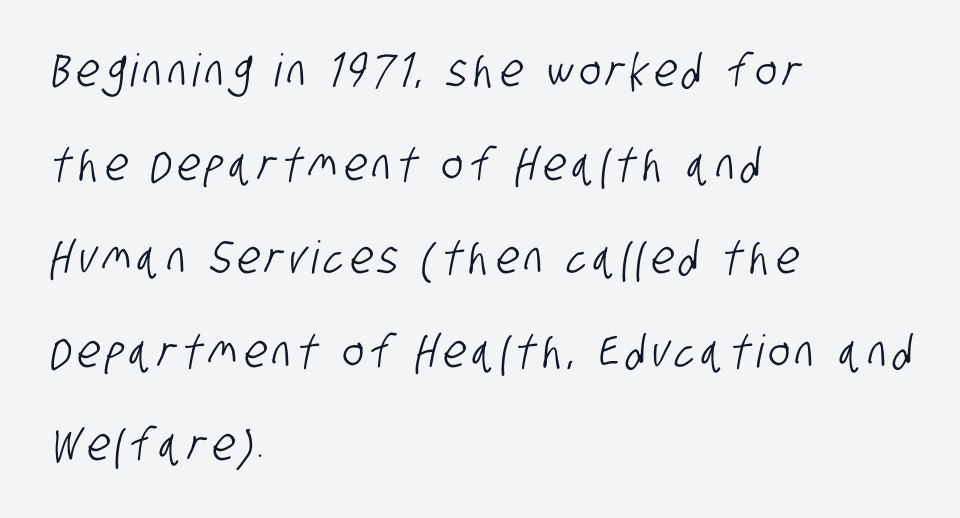
The image shows 45 px condensed sans-serif type; set left-aligned, loose line spacing (2.08x), not underlined; low stroke contrast and a large x-height.
